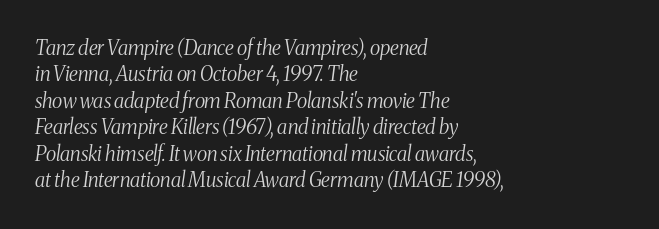
A bare baseline throughout the passage. Reading down the column, the eye jumps a familiar distance to each next line. Short and long lines alike share a common starting point at left. Looking at the ascenders, they clearly lean. Inter-character spacing is left at the font's built-in metrics. The font sits on the lighter half of the weight spectrum, regular included.
